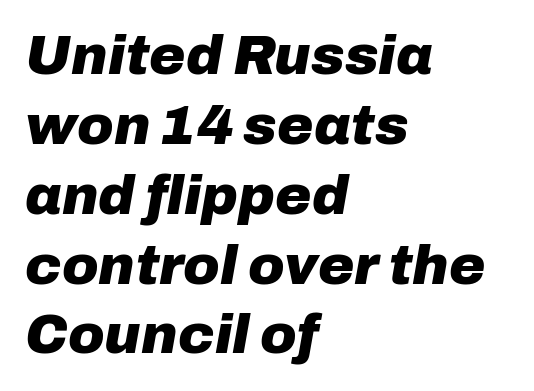
Here the glyphs are tracked normally, forming tight word shapes. The text carries the slant typical of an italic or oblique font. Check the space under the baseline: it is left empty. Leading matches the norm, producing a regular column. Is this a fixed-width face? No — the glyphs have proportional, varying widths. The typesetter chose a ragged-right arrangement here.
